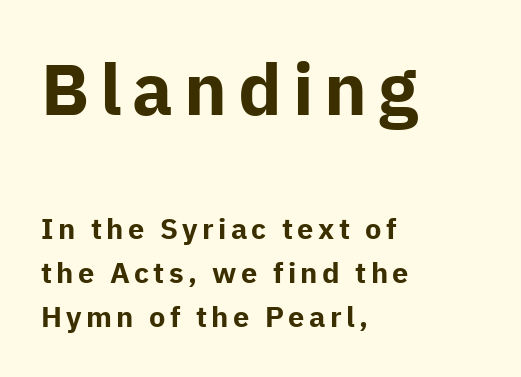
{"serif": "no", "italic": "no", "bold": "yes", "weight": "bold", "width": "normal", "stroke_contrast": "low", "x_height": "medium", "monospaced": "no", "underline": "no", "align": "left", "line_spacing": "normal", "line_spacing_ratio": 1.53, "larger_block": "first", "size_ratio": 2.48, "glyph_px": 72}
